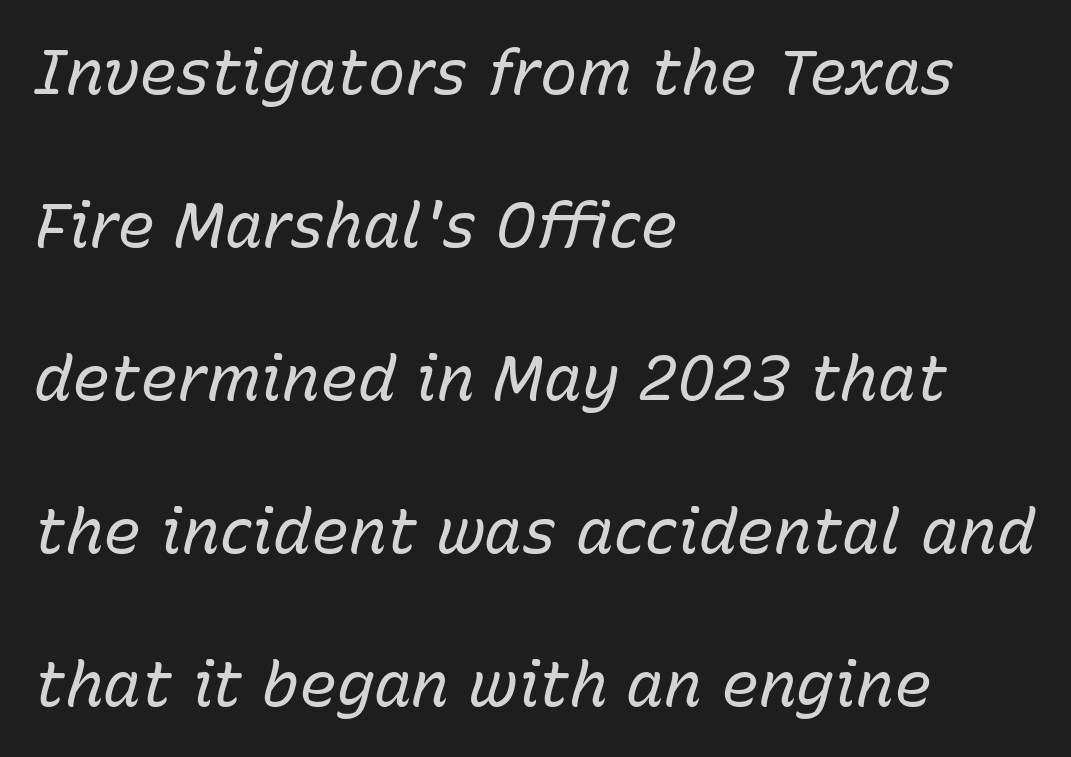
Q: Is the text bold? A: No.
Q: Is the text italic (slanted)? A: Yes, it leans right by about 15 degrees.
Q: Is the text underlined? A: No.
Q: How is the paragraph aligned? A: Left-aligned.
Q: Is the spacing between letters normal or unusually wide? A: Normal.
Q: Is the spacing between lines tight, normal or loose? A: Loose.
Q: Width (condensed, normal, or wide)? A: Normal.
Q: Stroke contrast? A: Low.
Q: x-height? A: Medium.
Q: Monospaced? A: No.
